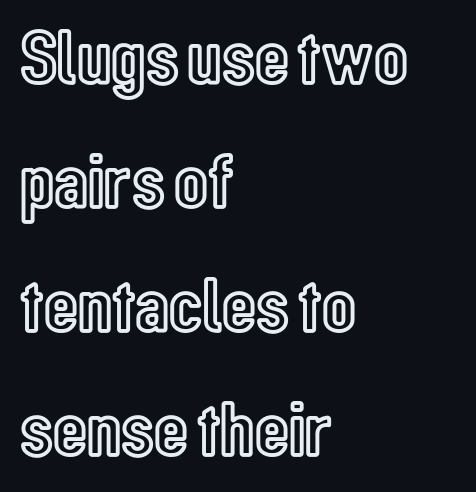
{"italic": "no", "width": "condensed", "x_height": "medium", "monospaced": "no", "underline": "no", "align": "left", "line_spacing": "normal", "line_spacing_ratio": 1.59, "letter_spacing": "normal", "letter_spacing_em": 0.0, "glyph_px": 78}
